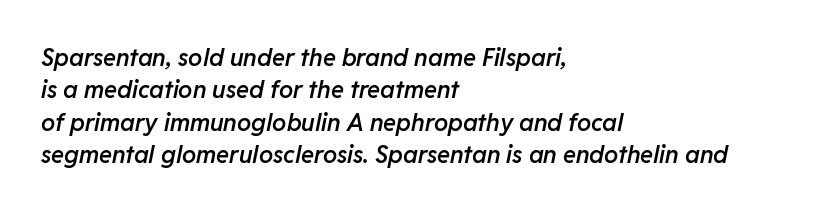
Q: Is the text bold? A: Semi-bold.
Q: Is the text italic (slanted)? A: Yes, it leans right by about 11 degrees.
Q: Is the text underlined? A: No.
Q: How is the paragraph aligned? A: Left-aligned.
Q: Is the spacing between letters normal or unusually wide? A: Normal.
Q: Is the spacing between lines tight, normal or loose? A: Normal.
